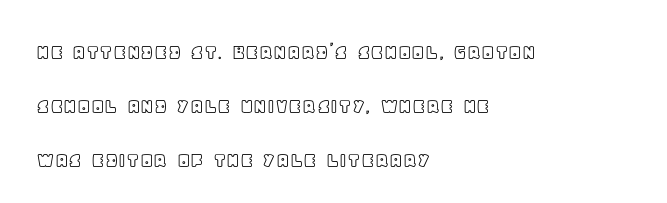
The image shows 22 px text type, upright; set left-aligned, loose line spacing (2.46x), normal letter spacing, not underlined.
